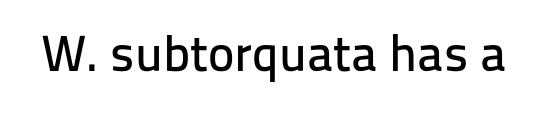
The image shows 50 px sans-serif type, upright; set normal letter spacing, not underlined; low stroke contrast and a medium x-height.
